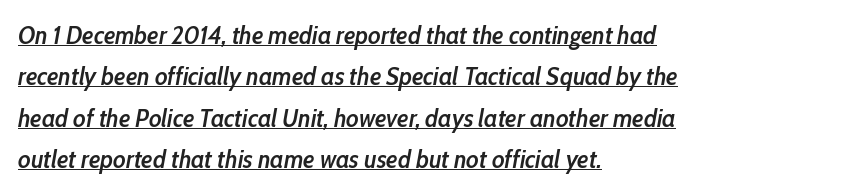
Q: Is the text bold? A: Semi-bold.
Q: Is the text italic (slanted)? A: Yes, it leans right by about 10 degrees.
Q: Is the text underlined? A: Yes.
Q: How is the paragraph aligned? A: Left-aligned.
Q: Is the spacing between letters normal or unusually wide? A: Normal.
Q: Is the spacing between lines tight, normal or loose? A: Normal.
